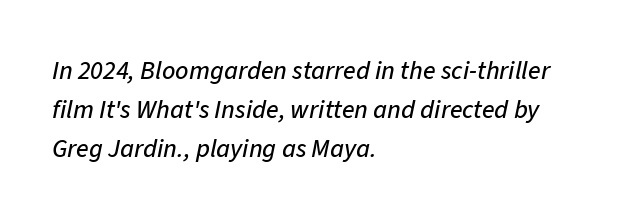
{"italic": "yes", "lean": "right", "slant_degrees": 11, "underline": "no", "align": "left", "line_spacing": "normal", "line_spacing_ratio": 1.5, "letter_spacing": "normal", "letter_spacing_em": 0.0, "glyph_px": 26}
